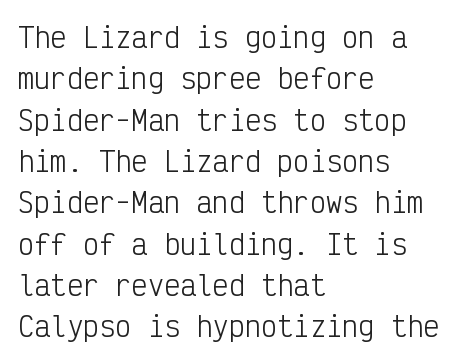
In terms of leading, this rendering sits right in the middle. The lettering stays uniformly vertical, giving the passage a roman look. Decoration check: the copy has no underline. The passage shown is not bold in any degree. How are the letters spaced? Ordinarily, with no added tracking.
